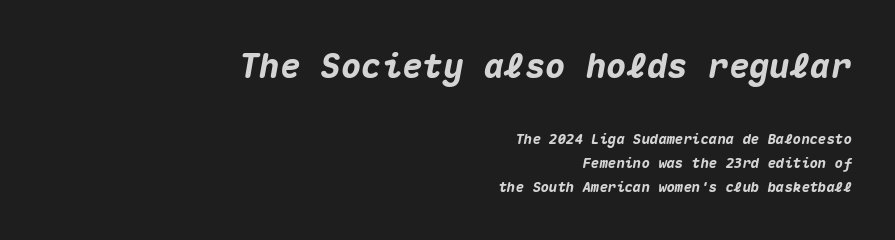
Q: Is the text bold? A: Yes.
Q: Is the text italic (slanted)? A: Yes, it leans right by about 10 degrees.
Q: Is the text underlined? A: No.
Q: How is the paragraph aligned? A: Right-aligned.
Q: Is the spacing between letters normal or unusually wide? A: Normal.
Q: Which block of text is set in a larger size, the first (top) or the second (bottom)? A: The first (top) one.
Q: Width (condensed, normal, or wide)? A: Normal.
Q: Stroke contrast? A: Medium.
Q: x-height? A: Medium.
Q: Monospaced? A: Yes.
